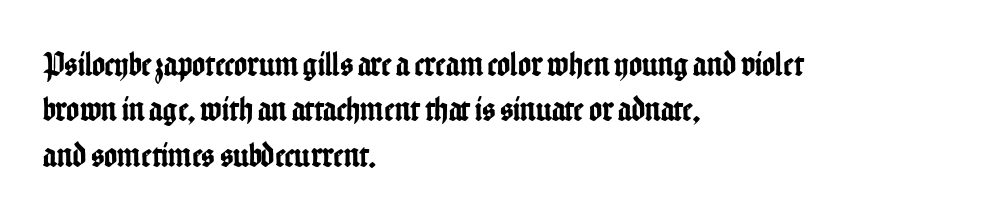
Q: Is the text italic (slanted)? A: No, it is upright.
Q: Is the typeface a serif or a sans-serif typeface? A: Sans-serif.
Q: Is the text underlined? A: No.
Q: How is the paragraph aligned? A: Left-aligned.
Q: Is the spacing between letters normal or unusually wide? A: Normal.
Q: Is the spacing between lines tight, normal or loose? A: Normal.
Q: Width (condensed, normal, or wide)? A: Condensed.
Q: Stroke contrast? A: Low.
Q: x-height? A: Medium.
Q: Monospaced? A: No.
